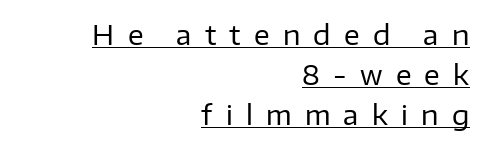
The image shows 27 px text type, upright; set right-aligned, normal line spacing (1.49x), unusually wide letter spacing (+0.49 em), underlined.
